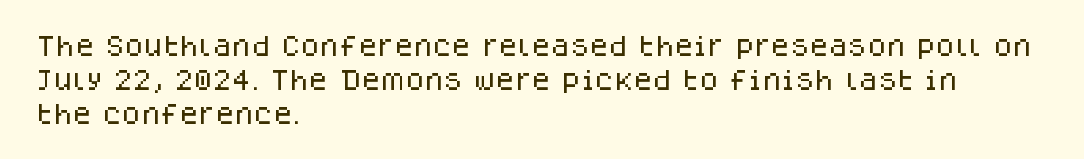
The image shows 22 px text type, upright; set left-aligned, normal line spacing (1.55x), normal letter spacing, not underlined.
